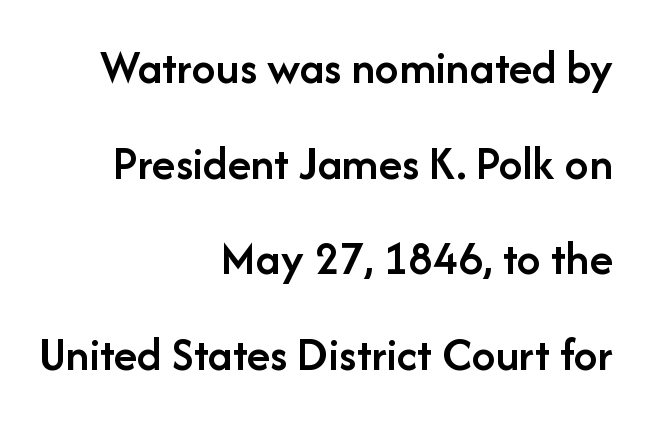
The image shows 48 px semibold sans-serif type, upright; set right-aligned, loose line spacing (1.99x), normal letter spacing, not underlined; low stroke contrast and a medium x-height.
